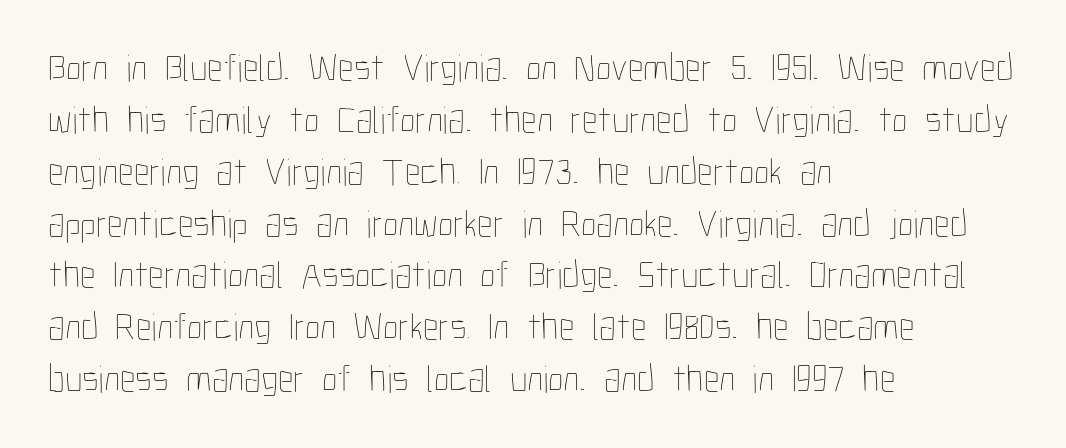
This sample uses plain, unmodified letter spacing. In CSS terms this would be text-align: left. Clear beneath every line of the passage. The lettering holds an erect, upright posture throughout.
